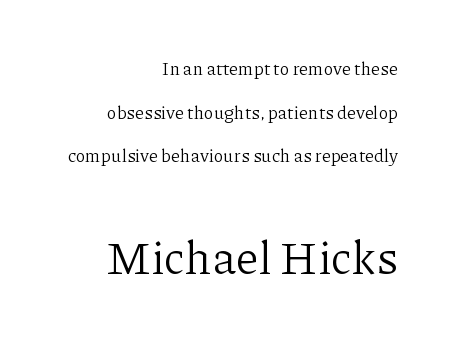
This is not heavy type; no bold has been used. Old-style or modern, the face here clearly has serifs. Do the characters align in a grid? No, the font is proportional. In CSS terms this would be text-align: right. No italicization has been applied; the sample stays upright.
